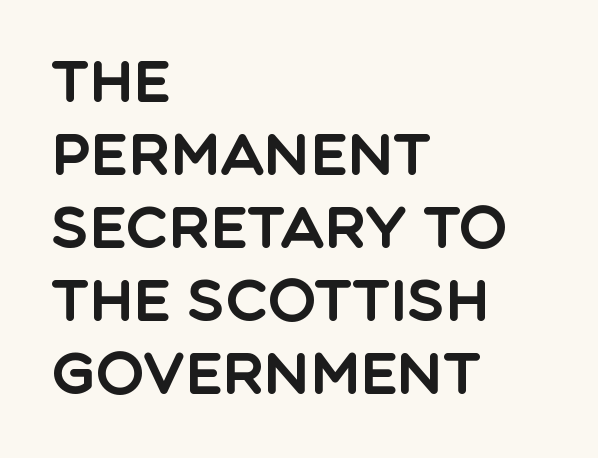
Q: Is the text italic (slanted)? A: No, it is upright.
Q: Is the typeface a serif or a sans-serif typeface? A: Sans-serif.
Q: Is the text underlined? A: No.
Q: How is the paragraph aligned? A: Left-aligned.
Q: Is the spacing between letters normal or unusually wide? A: Normal.
Q: Is the spacing between lines tight, normal or loose? A: Normal.
Q: Width (condensed, normal, or wide)? A: Normal.
Q: x-height? A: Large.
Q: Monospaced? A: No.
